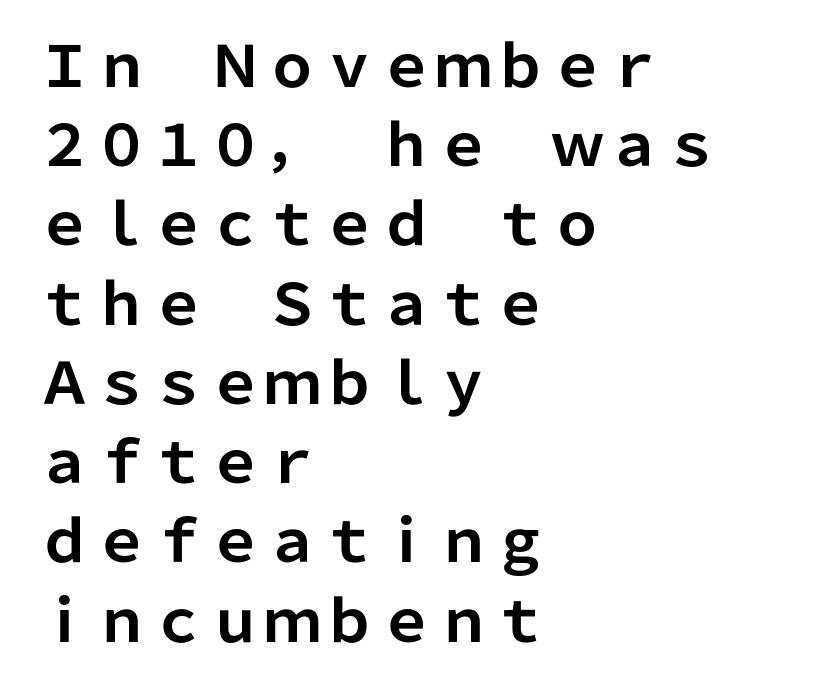
The image shows 57 px bold sans-serif type, upright; set left-aligned, normal line spacing (1.39x), normal letter spacing, not underlined; low stroke contrast and a medium x-height.
